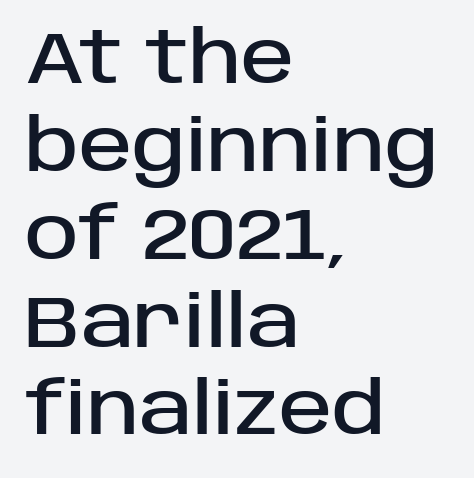
Q: Is the text italic (slanted)? A: No, it is upright.
Q: Is the typeface a serif or a sans-serif typeface? A: Sans-serif.
Q: Is the text underlined? A: No.
Q: How is the paragraph aligned? A: Left-aligned.
Q: Is the spacing between letters normal or unusually wide? A: Normal.
Q: Width (condensed, normal, or wide)? A: Normal.
Q: Stroke contrast? A: Low.
Q: x-height? A: Large.
Q: Monospaced? A: No.
